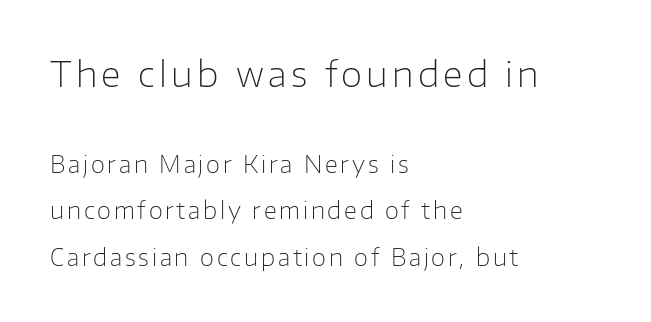
The image shows 35 px light sans-serif type, upright; set left-aligned, loose line spacing (2.02x), not underlined; the first (top) block is 1.52x larger; low stroke contrast and a medium x-height.
